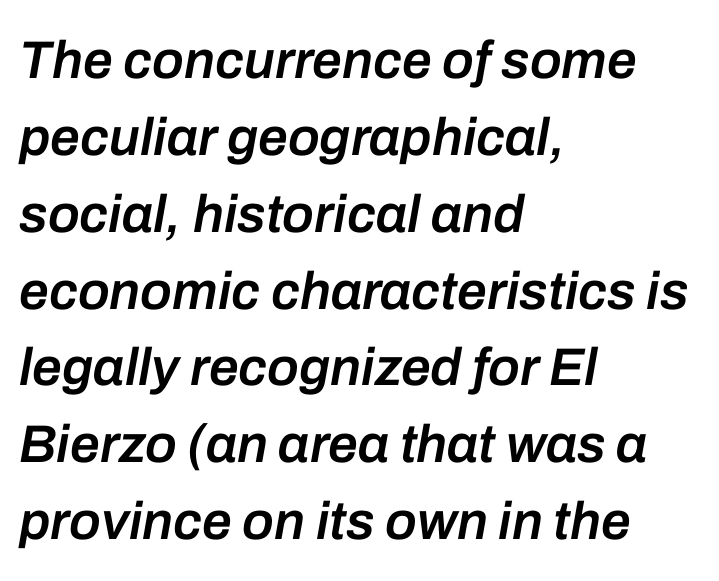
The image shows 53 px semibold type, italic (leaning right); set left-aligned, normal line spacing (1.45x), normal letter spacing, not underlined; low stroke contrast and a medium x-height.
